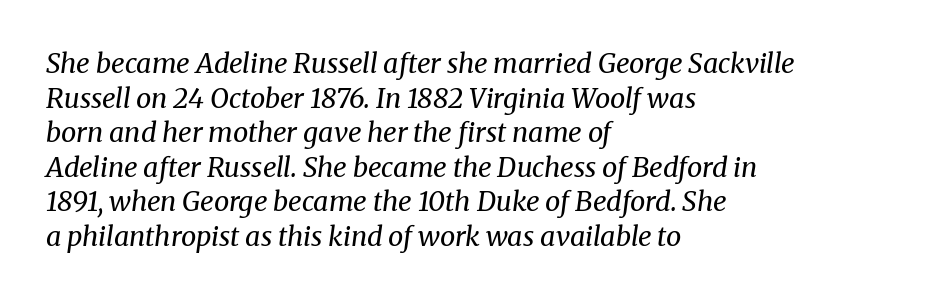
{"italic": "yes", "lean": "right", "slant_degrees": 8, "bold": "no", "underline": "no", "align": "left", "line_spacing": "normal", "line_spacing_ratio": 1.28, "letter_spacing": "normal", "letter_spacing_em": 0.0, "glyph_px": 27}
